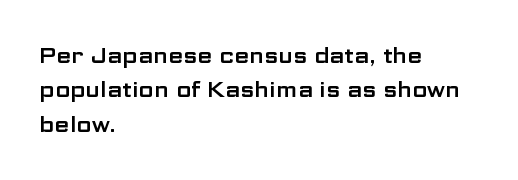
Q: Is the text italic (slanted)? A: No, it is upright.
Q: Is the text underlined? A: No.
Q: How is the paragraph aligned? A: Left-aligned.
Q: Is the spacing between letters normal or unusually wide? A: Normal.
Q: Is the spacing between lines tight, normal or loose? A: Normal.
